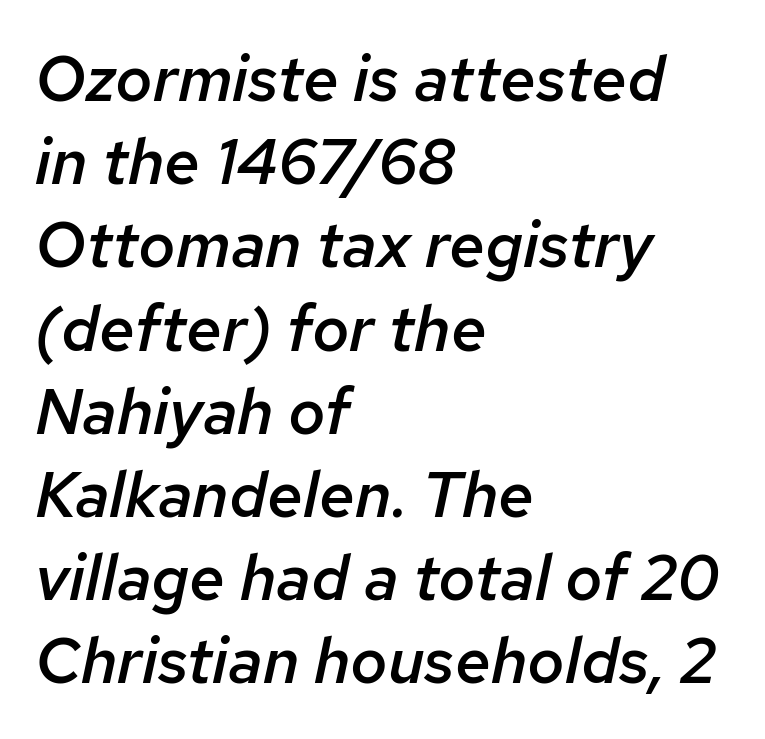
Note the varied advance widths — an 'i' is clearly narrower than an 'm'. Lines of text with bare space underneath. A semibold gives these letters moderate extra thickness, short of bold. The rendering uses a moderate line-height, typical for paragraphs.
